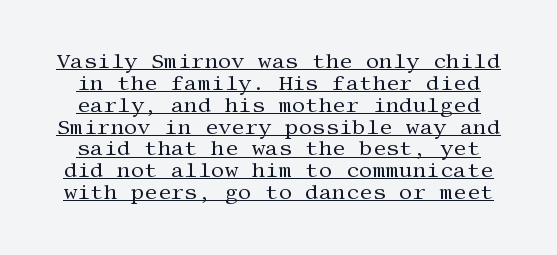
The image shows 21 px text type, upright; set tight line spacing (1.04x), normal letter spacing, underlined.
